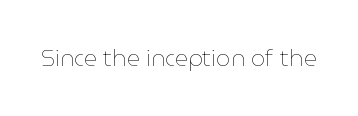
{"italic": "no", "bold": "no", "underline": "no", "letter_spacing": "normal", "letter_spacing_em": 0.0, "glyph_px": 23}
